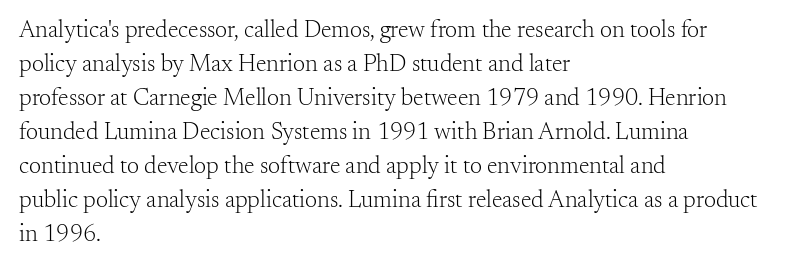
Just letters on the line, the space beneath them empty. The lines sit at an ordinary, default distance from one another. Reading down the block, your eye returns to a fixed left position each line. Think standard paragraph weight, or any step lighter than that.
